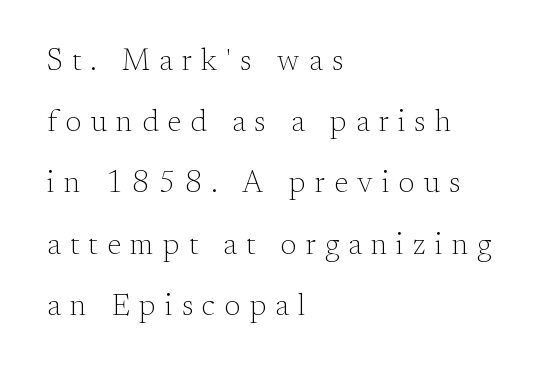
Q: Is the text bold? A: No.
Q: Is the text italic (slanted)? A: No, it is upright.
Q: Is the typeface a serif or a sans-serif typeface? A: Serif.
Q: Is the text underlined? A: No.
Q: How is the paragraph aligned? A: Left-aligned.
Q: Is the spacing between letters normal or unusually wide? A: Unusually wide.
Q: Is the spacing between lines tight, normal or loose? A: Loose.
Q: Width (condensed, normal, or wide)? A: Normal.
Q: Stroke contrast? A: Medium.
Q: x-height? A: Small.
Q: Monospaced? A: No.
